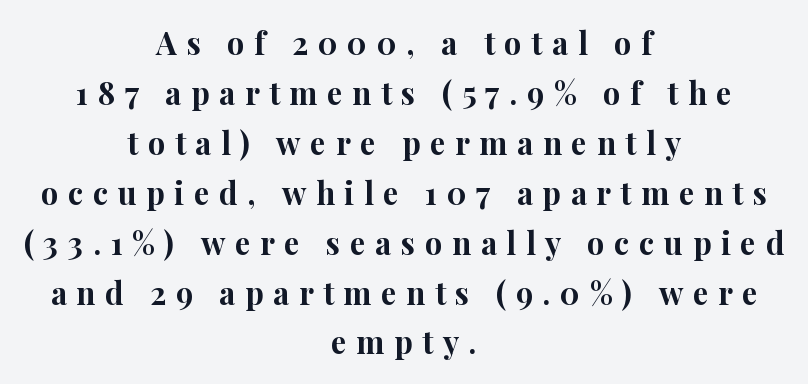
Q: Is the text bold? A: Yes.
Q: Is the text italic (slanted)? A: No, it is upright.
Q: Is the typeface a serif or a sans-serif typeface? A: Serif.
Q: Is the text underlined? A: No.
Q: How is the paragraph aligned? A: Centered.
Q: Is the spacing between letters normal or unusually wide? A: Unusually wide.
Q: Is the spacing between lines tight, normal or loose? A: Normal.
Q: Width (condensed, normal, or wide)? A: Normal.
Q: Stroke contrast? A: High.
Q: x-height? A: Medium.
Q: Monospaced? A: No.
